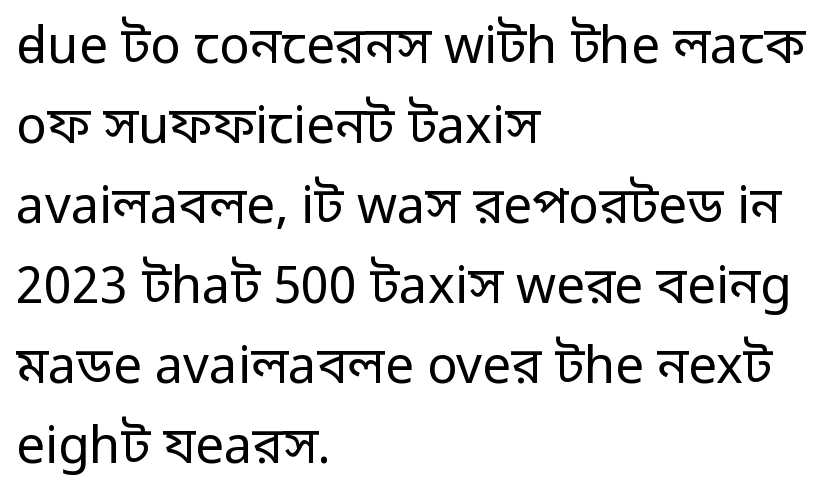
Q: Is the text bold? A: No.
Q: Is the text italic (slanted)? A: No, it is upright.
Q: Is the typeface a serif or a sans-serif typeface? A: Sans-serif.
Q: Is the text underlined? A: No.
Q: How is the paragraph aligned? A: Left-aligned.
Q: Is the spacing between letters normal or unusually wide? A: Normal.
Q: Is the spacing between lines tight, normal or loose? A: Normal.
Q: Width (condensed, normal, or wide)? A: Normal.
Q: Stroke contrast? A: Low.
Q: x-height? A: Medium.
Q: Monospaced? A: No.
